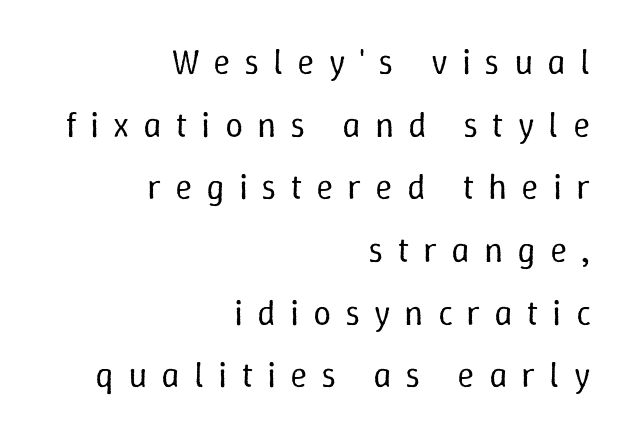
{"italic": "no", "bold": "no", "weight": "regular", "width": "normal", "stroke_contrast": "low", "x_height": "medium", "monospaced": "no", "underline": "no", "align": "right", "line_spacing_ratio": 1.74, "letter_spacing": "wide", "letter_spacing_em": 0.39, "glyph_px": 36}
